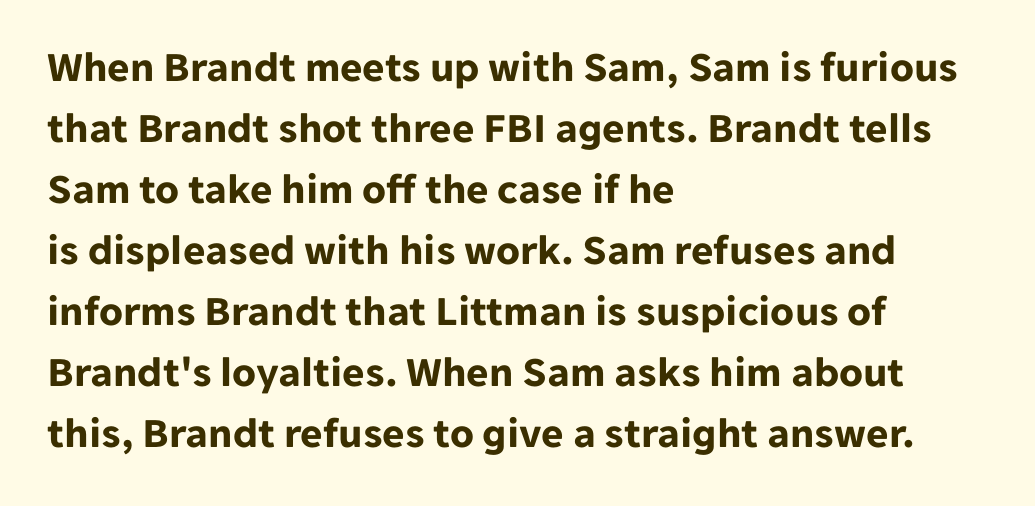
Q: Is the text bold? A: Yes.
Q: Is the text italic (slanted)? A: No, it is upright.
Q: Is the typeface a serif or a sans-serif typeface? A: Sans-serif.
Q: Is the text underlined? A: No.
Q: How is the paragraph aligned? A: Left-aligned.
Q: Is the spacing between letters normal or unusually wide? A: Normal.
Q: Is the spacing between lines tight, normal or loose? A: Normal.
Q: Width (condensed, normal, or wide)? A: Normal.
Q: Stroke contrast? A: Low.
Q: x-height? A: Medium.
Q: Monospaced? A: No.
